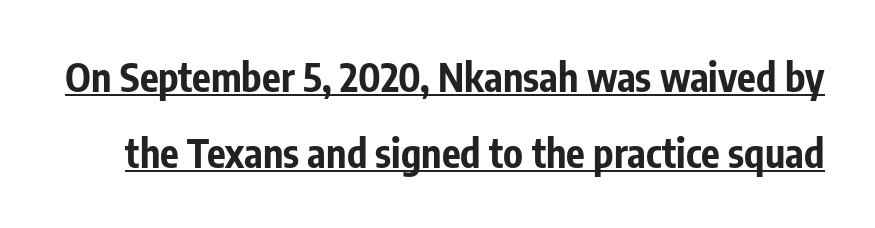
Students, observe the line beneath the letters — that is underlining. The tracking reads as untouched default to a designer's eye. The font's upright variant was chosen for this text. In terms of leading, this rendering errs on the spacious side. Note the varied advance widths — an 'i' is clearly narrower than an 'm'.
